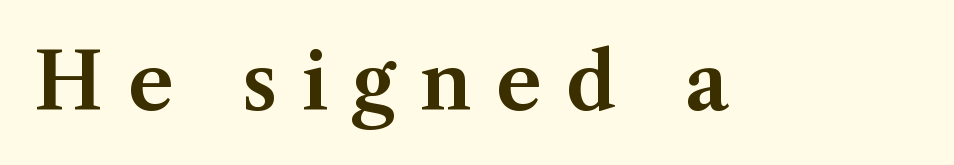
The baseline area is clear. Look at the bottom of the vertical strokes: they flare into serifs here. Here the designer chose a conventional face with non-uniform glyph widths. No italicization has been applied; the sample stays upright. Is the letter spacing exaggerated? Yes — the characters are pushed far apart.
